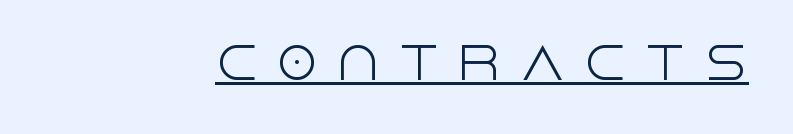
Q: Is the text bold? A: No.
Q: Is the text italic (slanted)? A: No, it is upright.
Q: Is the typeface a serif or a sans-serif typeface? A: Sans-serif.
Q: Is the text underlined? A: Yes.
Q: Is the spacing between letters normal or unusually wide? A: Unusually wide.
Q: Width (condensed, normal, or wide)? A: Normal.
Q: x-height? A: Large.
Q: Monospaced? A: No.
